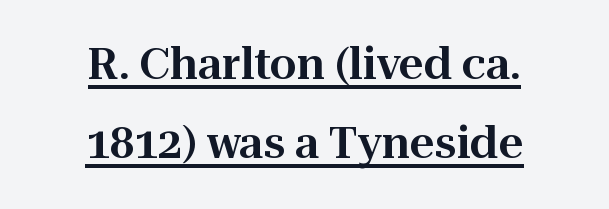
Q: Is the text italic (slanted)? A: No, it is upright.
Q: Is the typeface a serif or a sans-serif typeface? A: Serif.
Q: Is the text underlined? A: Yes.
Q: How is the paragraph aligned? A: Centered.
Q: Is the spacing between letters normal or unusually wide? A: Normal.
Q: Width (condensed, normal, or wide)? A: Normal.
Q: Stroke contrast? A: High.
Q: x-height? A: Medium.
Q: Monospaced? A: No.
